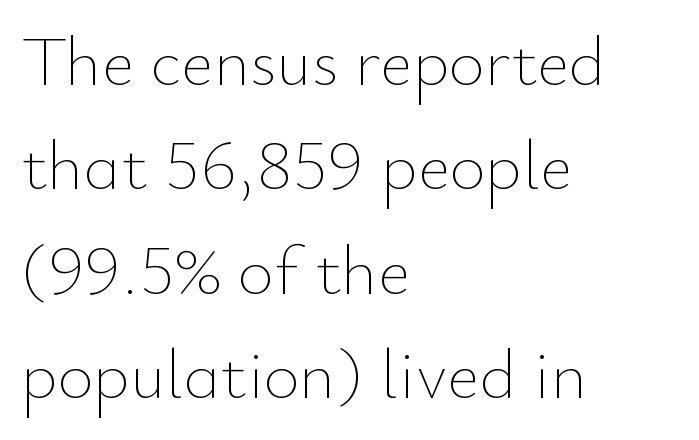
Q: Is the text bold? A: No.
Q: Is the text italic (slanted)? A: No, it is upright.
Q: Is the text underlined? A: No.
Q: How is the paragraph aligned? A: Left-aligned.
Q: Is the spacing between letters normal or unusually wide? A: Normal.
Q: Is the spacing between lines tight, normal or loose? A: Normal.
Q: Width (condensed, normal, or wide)? A: Normal.
Q: Stroke contrast? A: Low.
Q: x-height? A: Small.
Q: Monospaced? A: No.
